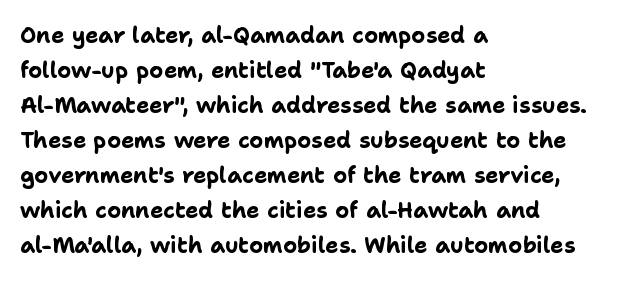
Horizontal bands of white between lines are of average thickness. The rendering keeps characters at their native spacing. Line beginnings align vertically; line endings do not. The font is running at its bold setting. No italicization has been applied; the sample stays upright.
